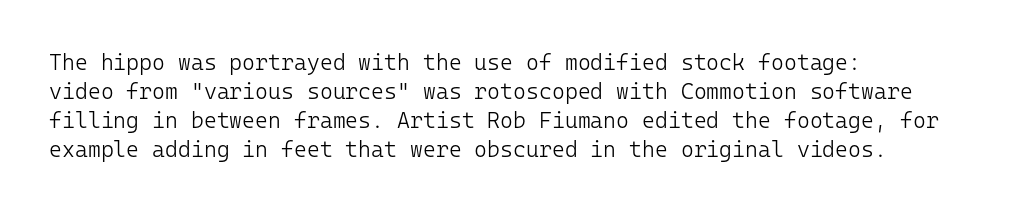
Tall strokes in this sample are plumb rather than angled. The passage shown has conventional tracking throughout. Every row of glyphs begins at an identical x-position on the left. A normal amount of white space separates one row of letters from the next. Type without underlining.
